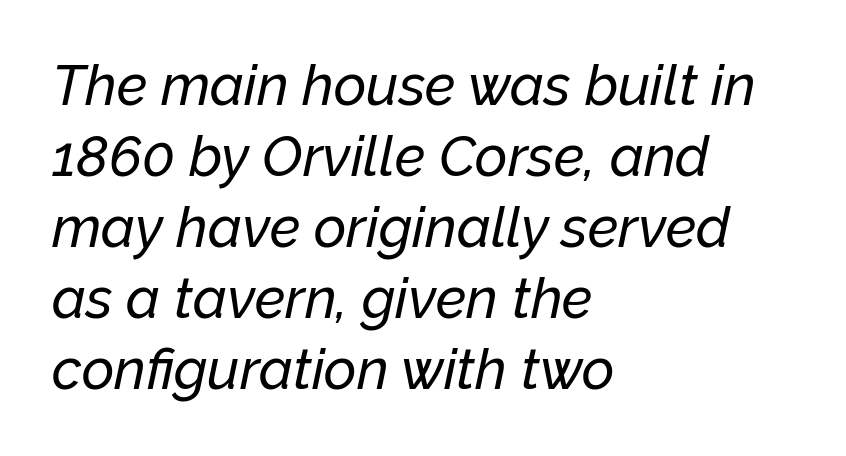
{"italic": "yes", "lean": "right", "slant_degrees": 12, "width": "normal", "stroke_contrast": "low", "x_height": "medium", "monospaced": "no", "underline": "no", "align": "left", "line_spacing": "normal", "line_spacing_ratio": 1.27, "letter_spacing": "normal", "letter_spacing_em": 0.0, "glyph_px": 56}
